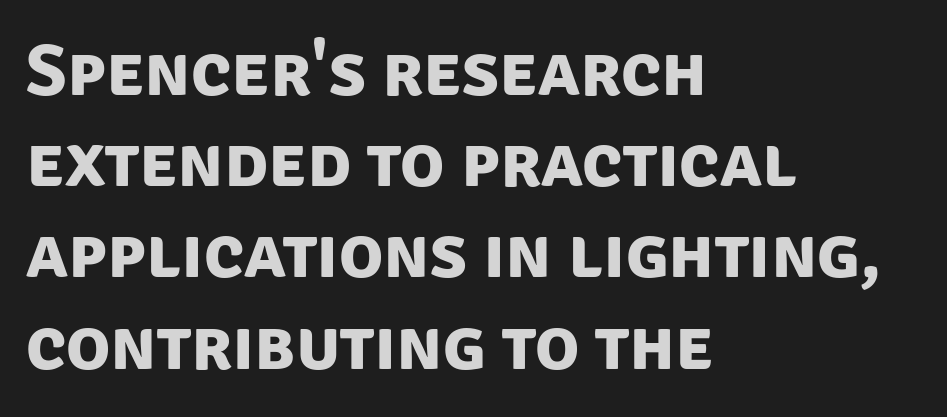
Unmarked baselines from the first word to the last. This block has exactly the height ordinary leading produces. The type is set solid horizontally, with unmodified tracking. A sans-serif font was chosen for this passage. These words are printed bold, with thick strokes throughout. Which margin do the lines hug? The left one — the right edge is uneven.
